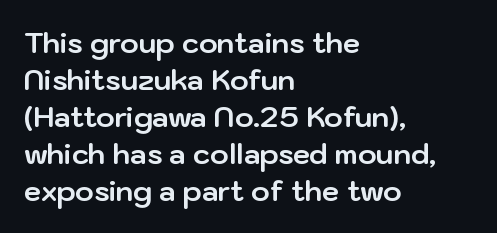
The face used here is rendered with its standard letterfit. The passage shown is typeset with a sans-serif family. Notice how descenders clear the ascenders below comfortably — that's standard leading. Note the varied advance widths — an 'i' is clearly narrower than an 'm'. The ragged edge is on the right, which tells us the setting is flush left. The string is rendered with underlining switched off.
